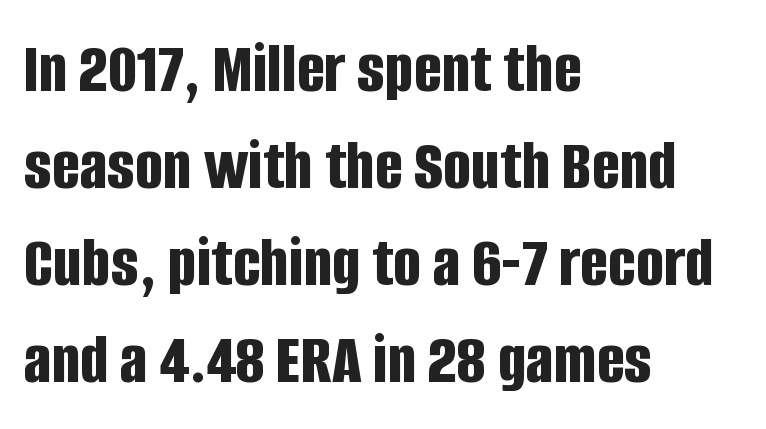
Horizontal alignment here is leftward, the default for most running prose. The rendering uses natural spacing where letterforms have individual widths. Descender tails drop into unmarked territory. Compared with an ordinary text face, these strokes are far heavier — a full bold. Characters remain perfectly vertical along every line. Quick note: interline space is typical.
